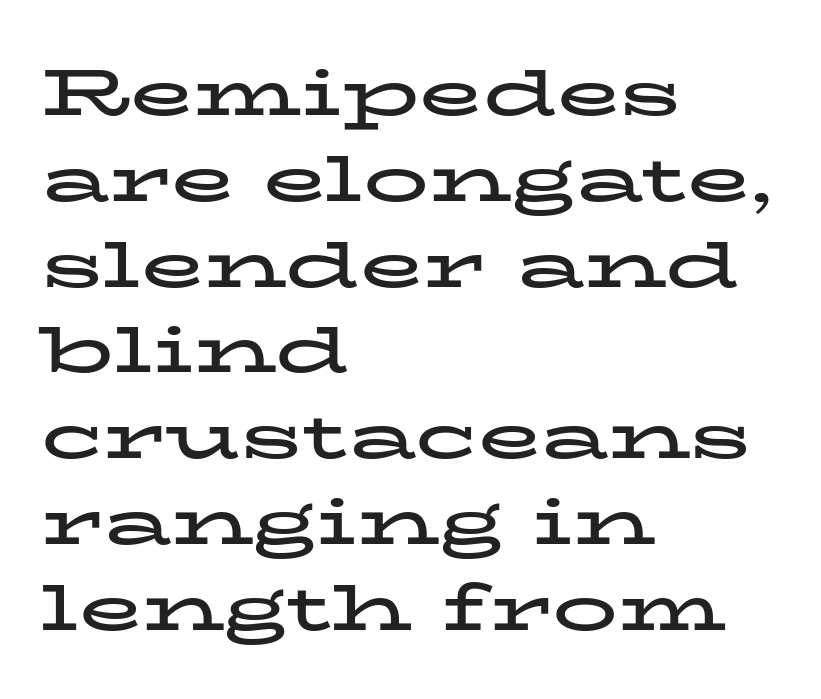
The image shows 65 px bold, wide serif type, upright; set left-aligned, normal line spacing (1.32x), normal letter spacing, not underlined; low stroke contrast and a medium x-height.
